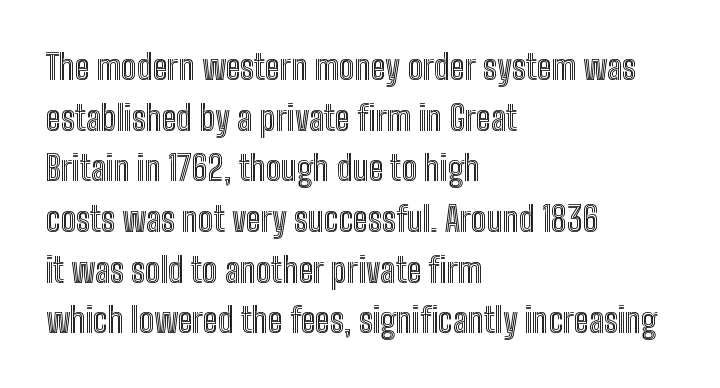
Q: Is the text italic (slanted)? A: No, it is upright.
Q: Is the text underlined? A: No.
Q: How is the paragraph aligned? A: Left-aligned.
Q: Is the spacing between letters normal or unusually wide? A: Normal.
Q: Is the spacing between lines tight, normal or loose? A: Normal.
Q: Width (condensed, normal, or wide)? A: Condensed.
Q: x-height? A: Medium.
Q: Monospaced? A: No.
